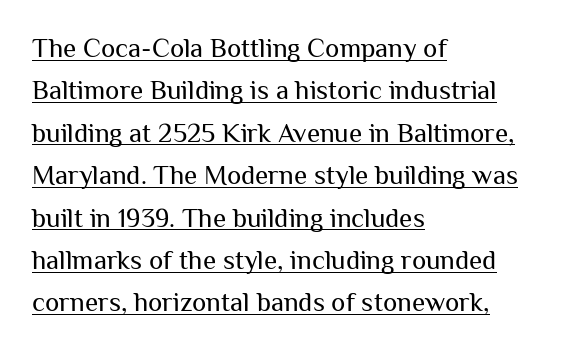
{"italic": "no", "bold": "no", "underline": "yes", "align": "left", "line_spacing": "normal", "line_spacing_ratio": 1.57, "letter_spacing": "normal", "letter_spacing_em": 0.0, "glyph_px": 27}
